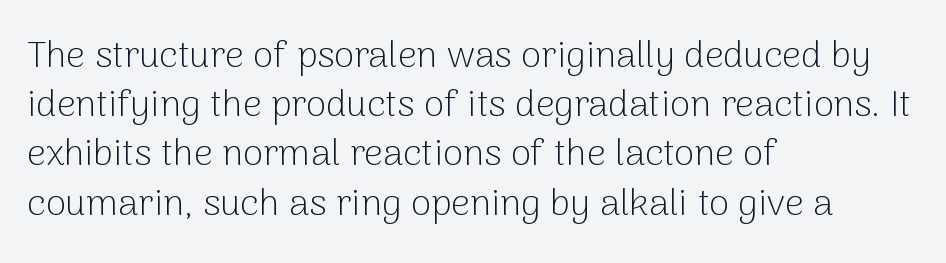
You could call the tracking neutral — neither tight nor loose. Students, observe: this is what conventionally led text looks like. These lines are rendered in a variable-pitch font. Alignment: flush left.
